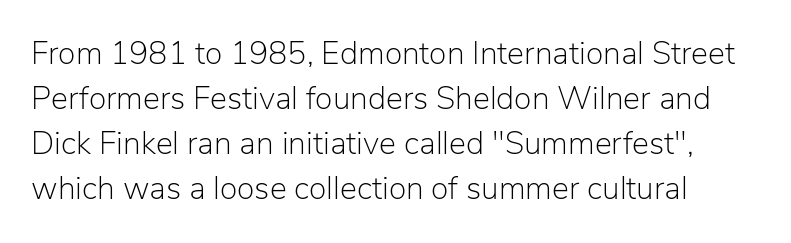
Classification — sans serif. These lines sit exactly where default settings would place them. The characters are drawn with everyday or finer stroke widths. Spacing verdict: proportional, widths tailored to each character. Nobody drew a line under any word here. A typesetter would call this zero additional tracking.
